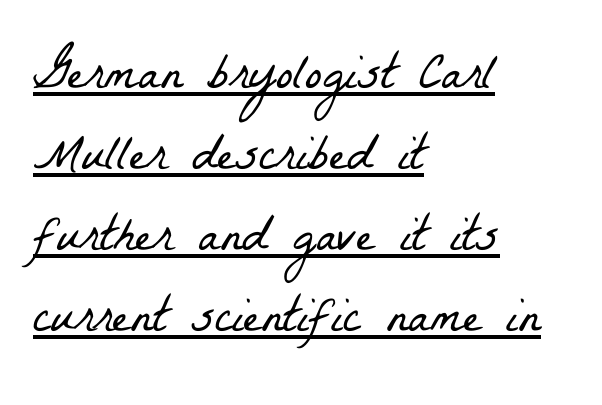
Q: Is the text bold? A: No.
Q: Is the typeface a serif or a sans-serif typeface? A: Serif.
Q: Is the text underlined? A: Yes.
Q: How is the paragraph aligned? A: Left-aligned.
Q: Is the spacing between letters normal or unusually wide? A: Normal.
Q: Is the spacing between lines tight, normal or loose? A: Normal.
Q: Width (condensed, normal, or wide)? A: Condensed.
Q: Stroke contrast? A: Low.
Q: x-height? A: Medium.
Q: Monospaced? A: No.
